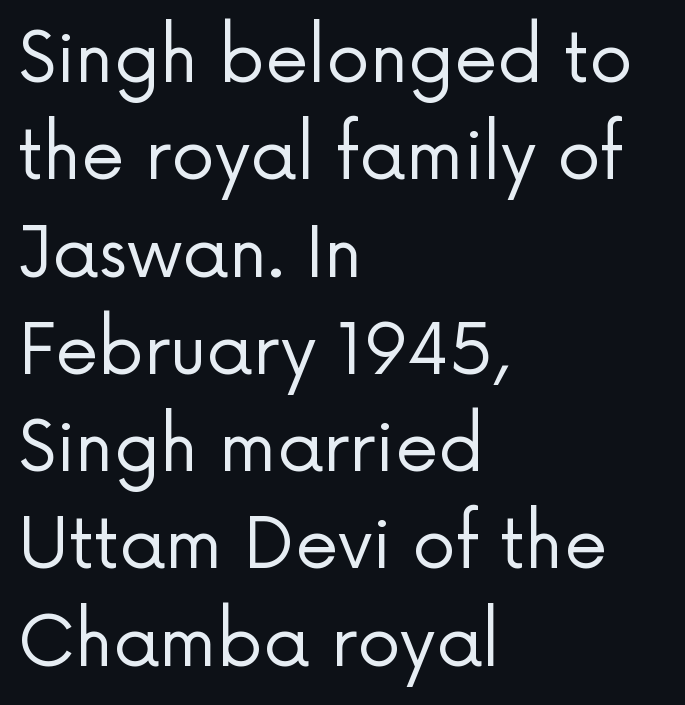
Unmarked baselines from the first word to the last. Typographically, this falls in the sans-serif category. Spacing verdict: proportional, widths tailored to each character. These lines keep a tight, regular rhythm from letter to letter. The type sits square on the baseline with zero lean. Evenly set lines give the paragraph a standard silhouette.
